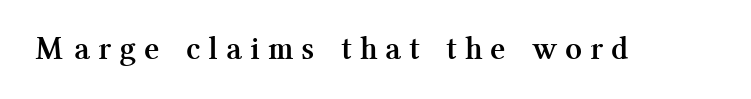
{"serif": "yes", "italic": "no", "bold": "yes", "weight": "semibold", "width": "normal", "stroke_contrast": "medium", "x_height": "medium", "monospaced": "no", "underline": "no", "letter_spacing": "wide", "letter_spacing_em": 0.32, "glyph_px": 33}
